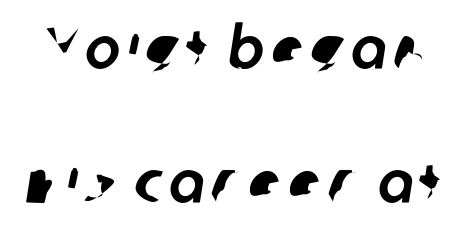
The image shows 59 px sans-serif type; set loose line spacing (2.27x), not underlined; low stroke contrast and a medium x-height.
